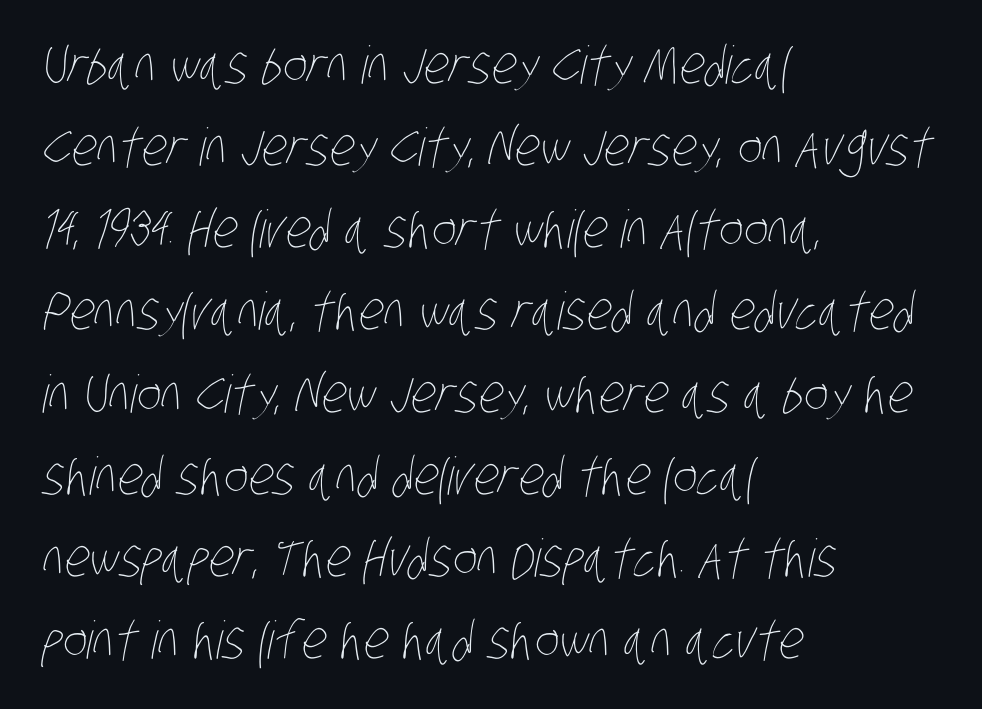
The image shows 52 px thin, condensed type; set left-aligned, normal line spacing (1.58x), normal letter spacing, not underlined; low stroke contrast and a large x-height.
